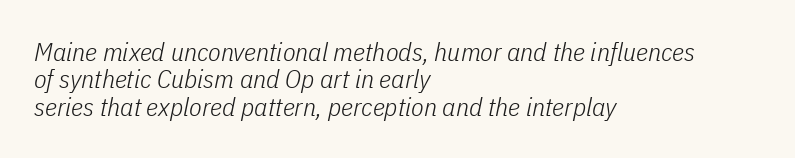
The passage shown stacks its lines with hardly any gap. No letter is thick-stroked: the sample isn't bold. Just letters on the line, the space beneath them empty. These lines were composed using italics.
